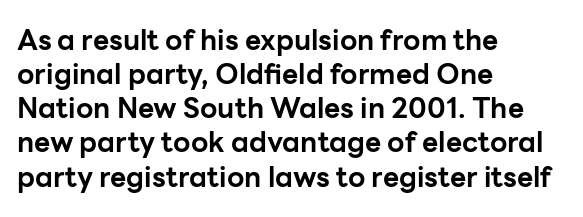
The image shows 28 px bold sans-serif type, upright; set left-aligned, line spacing 1.22x, normal letter spacing, not underlined; low stroke contrast and a medium x-height.
